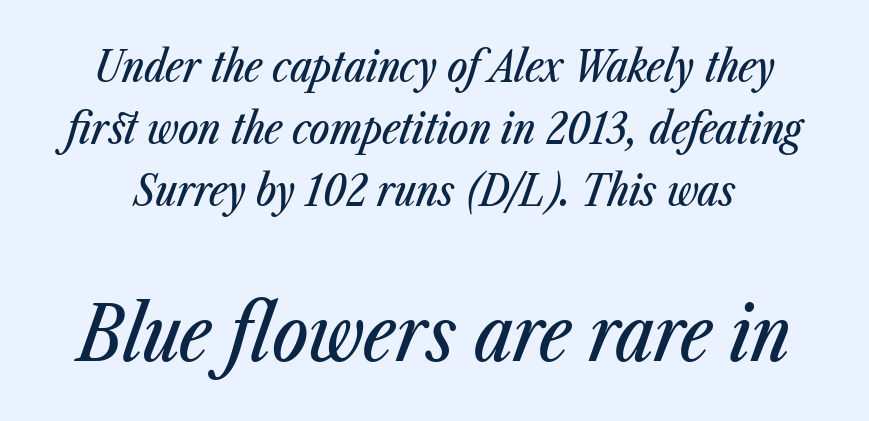
If you squint, the bottom block still reads clearly — it's the larger of the two. How would I describe the line gaps? Plain and ordinary. The rendering keeps characters at their native spacing. Looking at the ascenders, they clearly lean. A clean baseline with only descenders dipping below it. The rendering uses natural spacing where letterforms have individual widths.
